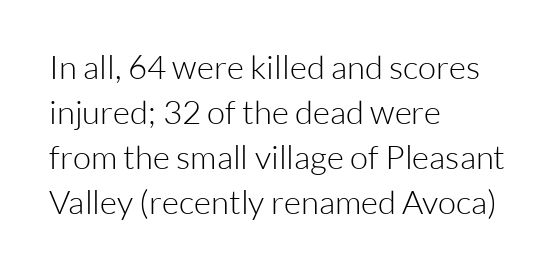
Quick note: underline off. Posture: straight, roman, zero tilt. You could call the tracking neutral — neither tight nor loose. The strokes carry an ordinary text weight at most.
